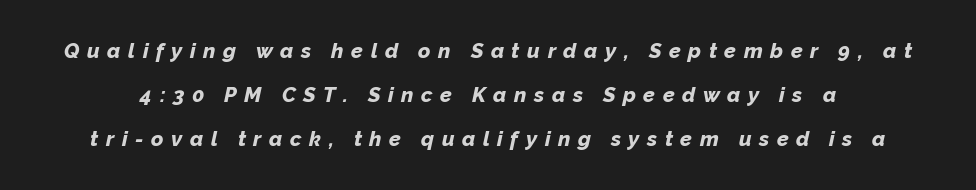
Q: Is the text bold? A: Yes.
Q: Is the text italic (slanted)? A: Yes, it leans right by about 12 degrees.
Q: Is the text underlined? A: No.
Q: Is the spacing between letters normal or unusually wide? A: Unusually wide.
Q: Is the spacing between lines tight, normal or loose? A: Loose.
